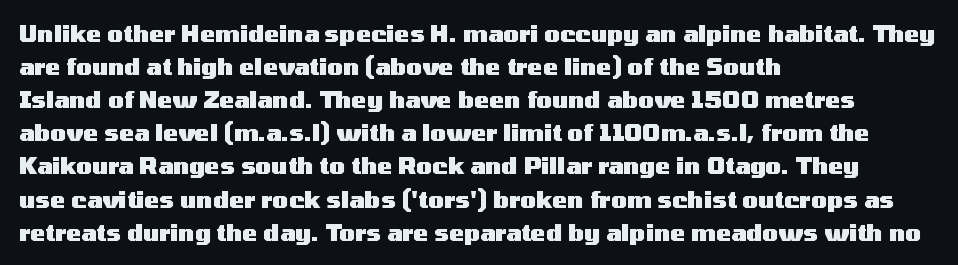
{"italic": "no", "bold": "yes", "underline": "no", "align": "left", "line_spacing": "normal", "line_spacing_ratio": 1.44, "letter_spacing": "normal", "letter_spacing_em": 0.0, "glyph_px": 23}
